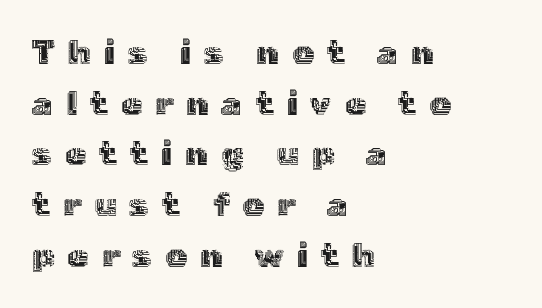
Q: Is the text italic (slanted)? A: No, it is upright.
Q: Is the text underlined? A: No.
Q: How is the paragraph aligned? A: Left-aligned.
Q: Is the spacing between letters normal or unusually wide? A: Unusually wide.
Q: Is the spacing between lines tight, normal or loose? A: Normal.
Q: Width (condensed, normal, or wide)? A: Normal.
Q: x-height? A: Medium.
Q: Monospaced? A: No.
